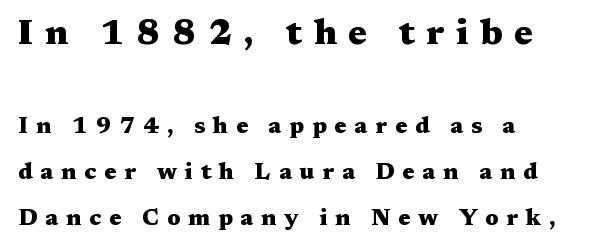
Chunky letters — that's bold for sure. Reading top to bottom, the characters get smaller at the block break. Short note: letters widely spaced. The compositor pushed each line to the left boundary.
